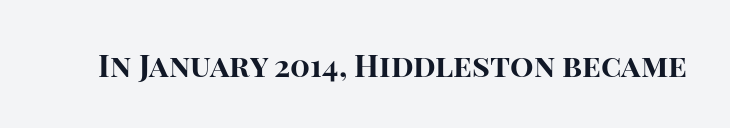
{"serif": "no", "italic": "no", "bold": "yes", "weight": "bold", "width": "normal", "stroke_contrast": "high", "x_height": "large", "monospaced": "no", "underline": "no", "letter_spacing": "normal", "letter_spacing_em": 0.0, "glyph_px": 31}
